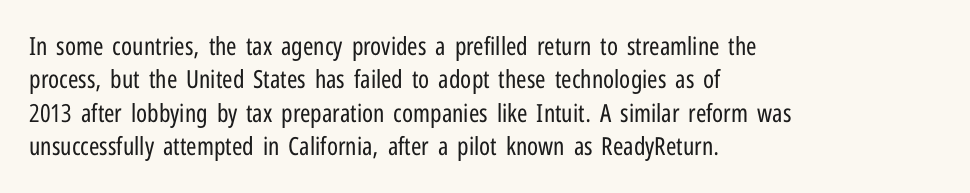
Notice how the stems are strictly vertical — no italics here. Clear beneath every line of the passage. Compared with typical paragraphs, the rows here are spaced about the same. The letters look calm and open, with moderate or lighter stems. Spacing between characters is what you'd get straight out of the box.
